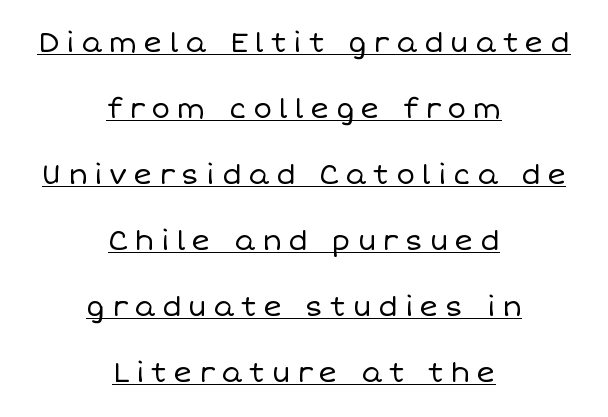
Q: Is the text bold? A: No.
Q: Is the text italic (slanted)? A: No, it is upright.
Q: Is the text underlined? A: Yes.
Q: How is the paragraph aligned? A: Centered.
Q: Is the spacing between letters normal or unusually wide? A: Unusually wide.
Q: Is the spacing between lines tight, normal or loose? A: Loose.
Q: Width (condensed, normal, or wide)? A: Normal.
Q: Stroke contrast? A: Low.
Q: x-height? A: Large.
Q: Monospaced? A: No.
